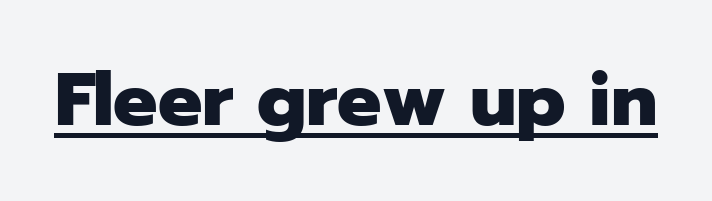
Decoration check: the copy is underlined. A sans-serif font was chosen for this passage. You'd pick this weight for a headline — it's a proper bold. Nobody touched the tracking dial on this one. Posture: straight, roman, zero tilt. Proportional: the letters do not fall into vertical columns.
